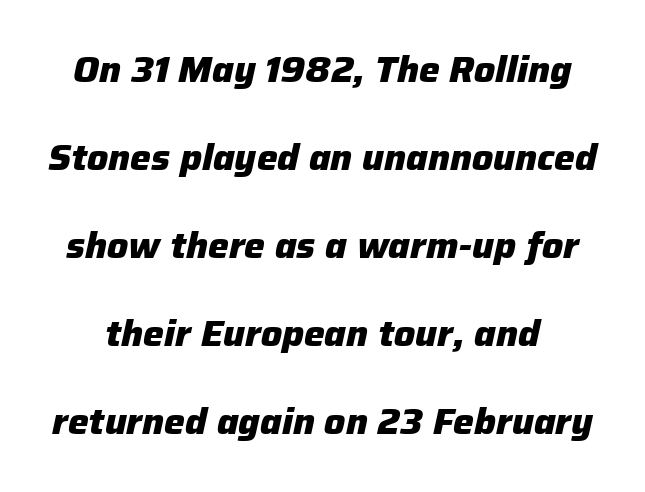
Q: Is the text bold? A: Yes.
Q: Is the text italic (slanted)? A: Yes, it leans right by about 12 degrees.
Q: Is the text underlined? A: No.
Q: Is the spacing between letters normal or unusually wide? A: Normal.
Q: Is the spacing between lines tight, normal or loose? A: Loose.
Q: Width (condensed, normal, or wide)? A: Normal.
Q: Stroke contrast? A: Low.
Q: x-height? A: Medium.
Q: Monospaced? A: No.
